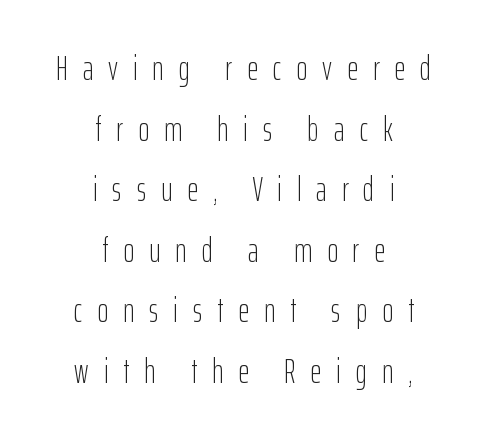
A typesetter would call this proportional, since set widths differ per character. The paragraph shown floats in the horizontal middle. The words here are not underlined. The type is letterspaced generously, with wide tracking. Ordinary non-slanted type is in use. To sum up the face: it is a sans, with no serifs.
